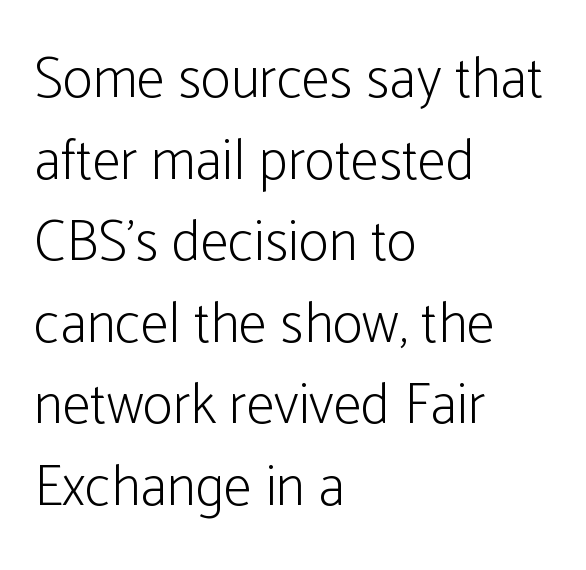
The image shows 57 px light, condensed sans-serif type, upright; set left-aligned, normal line spacing (1.43x), normal letter spacing, not underlined; low stroke contrast and a medium x-height.
